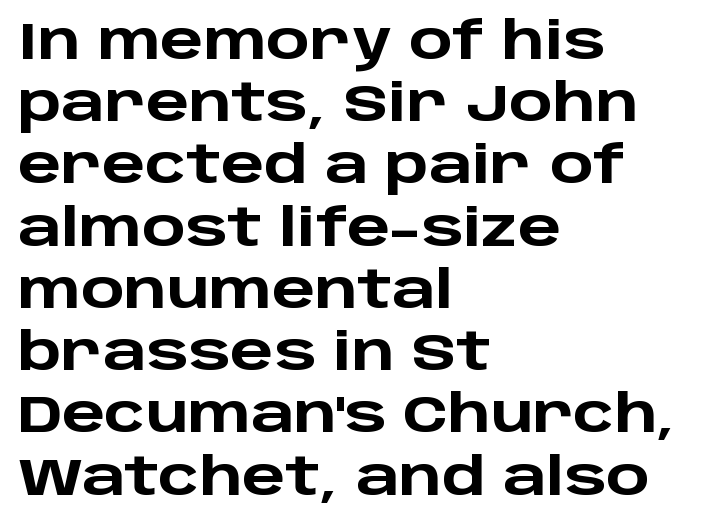
Descenders hang freely into open space. The lines are quadded left. These lines were composed using upright roman letters. Check where the strokes stop: nothing finishes them off — pure sans. Proportional: the letters do not fall into vertical columns.
